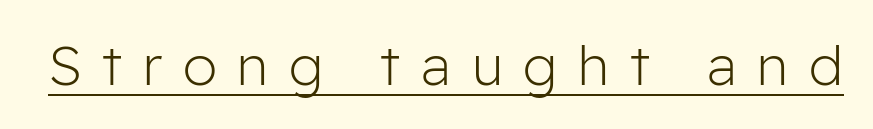
Q: Is the text bold? A: No.
Q: Is the text italic (slanted)? A: No, it is upright.
Q: Is the typeface a serif or a sans-serif typeface? A: Sans-serif.
Q: Is the text underlined? A: Yes.
Q: Is the spacing between letters normal or unusually wide? A: Unusually wide.
Q: Width (condensed, normal, or wide)? A: Normal.
Q: Stroke contrast? A: Low.
Q: x-height? A: Medium.
Q: Monospaced? A: No.
